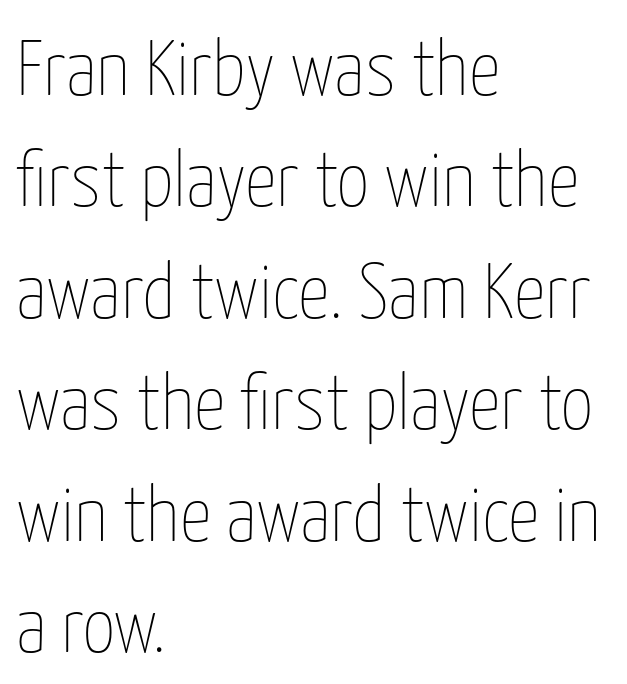
Vertical strokes here are truly vertical. Every row of glyphs begins at an identical x-position on the left. Honestly, there is no underline to notice here at all. Observe the ordinary spacing: letters are neighbours, not strangers. These lines sit exactly where default settings would place them.
